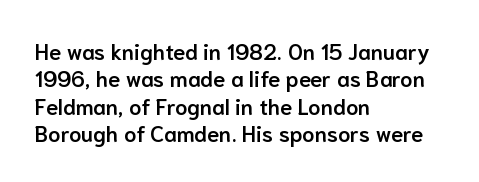
Q: Is the text bold? A: Semi-bold.
Q: Is the text italic (slanted)? A: No, it is upright.
Q: Is the text underlined? A: No.
Q: How is the paragraph aligned? A: Left-aligned.
Q: Is the spacing between letters normal or unusually wide? A: Normal.
